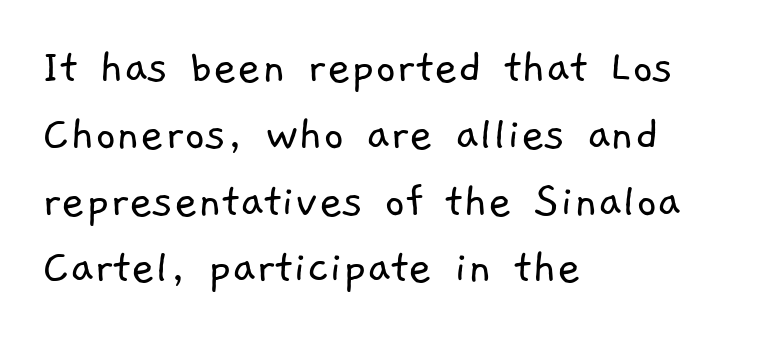
{"serif": "no", "bold": "no", "weight": "light", "width": "normal", "stroke_contrast": "low", "x_height": "medium", "monospaced": "no", "underline": "no", "align": "left", "line_spacing": "normal", "line_spacing_ratio": 1.31, "letter_spacing": "normal", "letter_spacing_em": 0.0, "glyph_px": 51}
